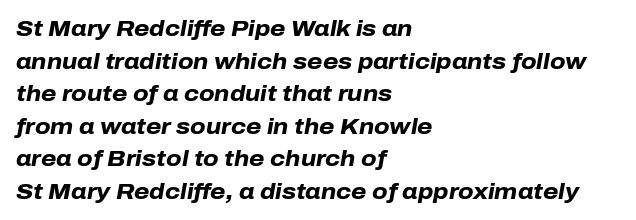
{"italic": "yes", "lean": "right", "slant_degrees": 10, "bold": "yes", "underline": "no", "align": "left", "line_spacing": "normal", "line_spacing_ratio": 1.48, "letter_spacing": "normal", "letter_spacing_em": 0.0, "glyph_px": 22}
